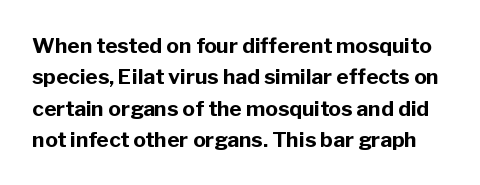
The image shows 21 px bold type, upright; set normal line spacing (1.49x), normal letter spacing, not underlined.
